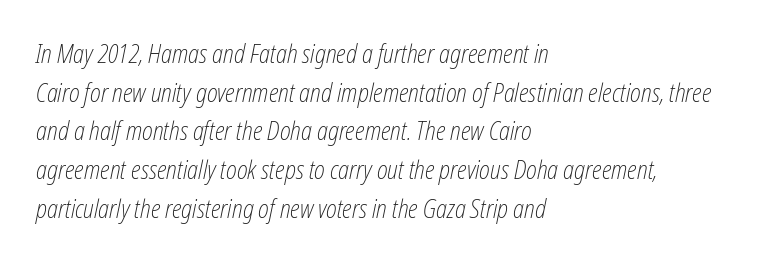
Q: Is the text bold? A: No.
Q: Is the text italic (slanted)? A: Yes, it leans right by about 12 degrees.
Q: Is the text underlined? A: No.
Q: How is the paragraph aligned? A: Left-aligned.
Q: Is the spacing between letters normal or unusually wide? A: Normal.
Q: Is the spacing between lines tight, normal or loose? A: Normal.
